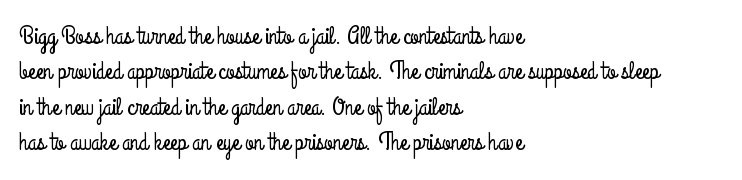
Q: Is the text underlined? A: No.
Q: How is the paragraph aligned? A: Left-aligned.
Q: Is the spacing between letters normal or unusually wide? A: Normal.
Q: Is the spacing between lines tight, normal or loose? A: Normal.
